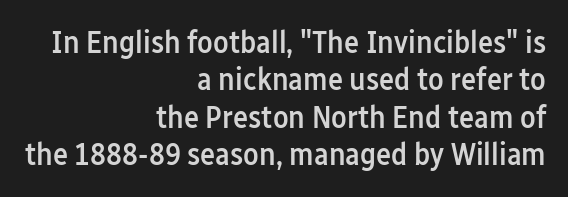
Q: Is the text bold? A: Semi-bold.
Q: Is the text italic (slanted)? A: No, it is upright.
Q: Is the typeface a serif or a sans-serif typeface? A: Sans-serif.
Q: Is the text underlined? A: No.
Q: How is the paragraph aligned? A: Right-aligned.
Q: Is the spacing between letters normal or unusually wide? A: Normal.
Q: Width (condensed, normal, or wide)? A: Condensed.
Q: Stroke contrast? A: Low.
Q: x-height? A: Medium.
Q: Monospaced? A: No.
